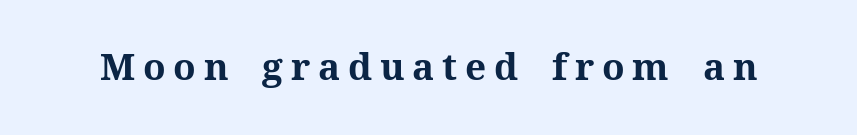
The image shows 37 px bold serif type, upright; set unusually wide letter spacing (+0.21 em), not underlined; medium stroke contrast and a medium x-height.
